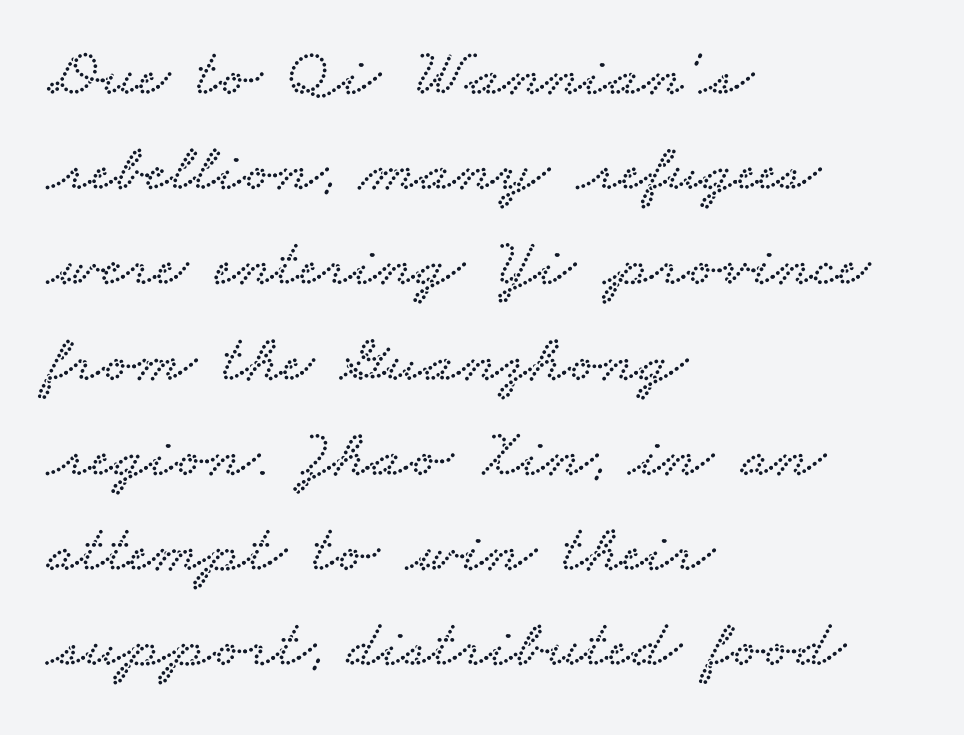
The image shows 68 px wide serif type; set left-aligned, normal line spacing (1.4x), normal letter spacing, not underlined; low stroke contrast and a small x-height.
